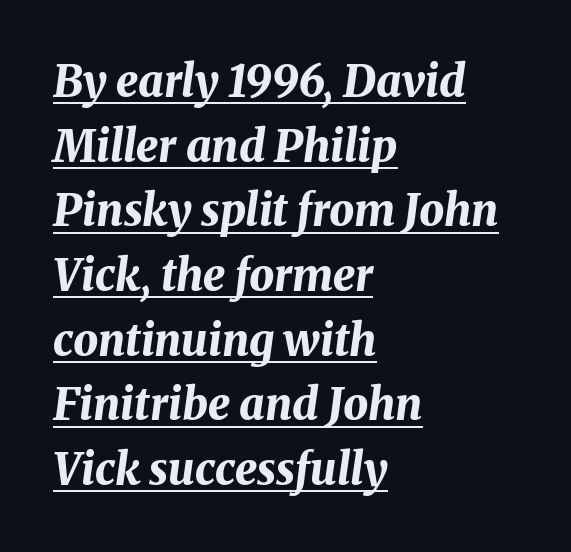
{"italic": "yes", "lean": "right", "slant_degrees": 8, "bold": "yes", "weight": "bold", "width": "normal", "stroke_contrast": "medium", "x_height": "medium", "monospaced": "no", "underline": "yes", "align": "left", "line_spacing": "normal", "line_spacing_ratio": 1.47, "letter_spacing": "normal", "letter_spacing_em": 0.0, "glyph_px": 44}
